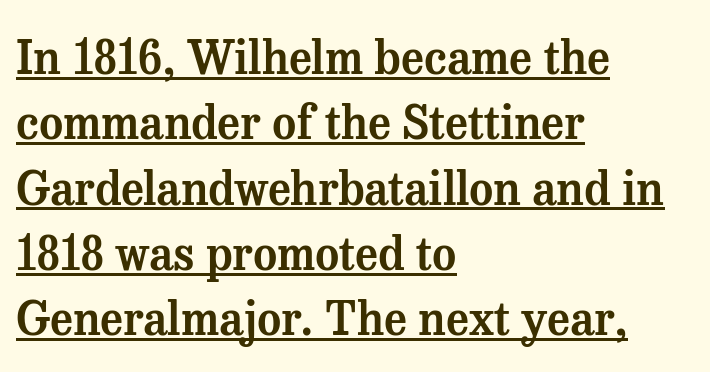
These lines are set flush left with a ragged right edge. Emphasis is given by a line drawn under the lettering. Ascenders rise straight up at ninety degrees. Looks like regular typesetting: each glyph gets only the width it needs.
